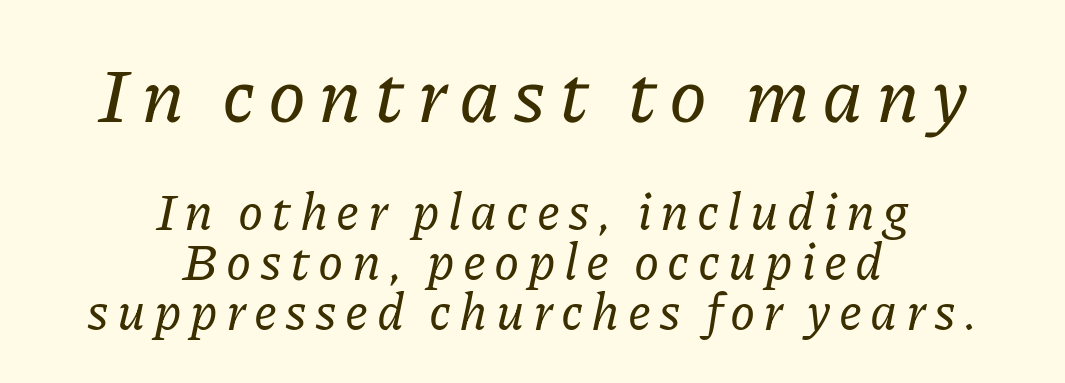
Q: Is the text italic (slanted)? A: Yes, it leans right by about 11 degrees.
Q: Is the typeface a serif or a sans-serif typeface? A: Serif.
Q: Is the text underlined? A: No.
Q: How is the paragraph aligned? A: Centered.
Q: Is the spacing between lines tight, normal or loose? A: Tight.
Q: Which block of text is set in a larger size, the first (top) or the second (bottom)? A: The first (top) one.
Q: Width (condensed, normal, or wide)? A: Normal.
Q: Stroke contrast? A: Low.
Q: x-height? A: Medium.
Q: Monospaced? A: No.
